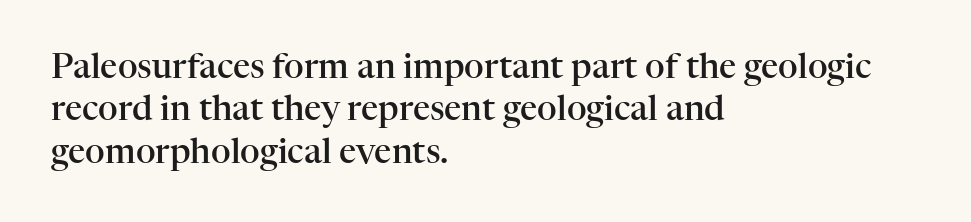
The image shows 34 px semibold serif type, upright; set left-aligned, normal line spacing (1.25x), normal letter spacing, not underlined; high stroke contrast and a medium x-height.
